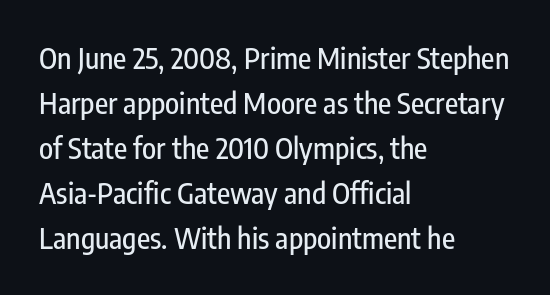
Teacher's note: observe the even left margin — that is flush-left alignment. The space between consecutive lines is moderate. Plain, unruled lines of type. Default kerning and tracking; the words read as compact shapes. Is this a fixed-width face? No — the glyphs have proportional, varying widths.
